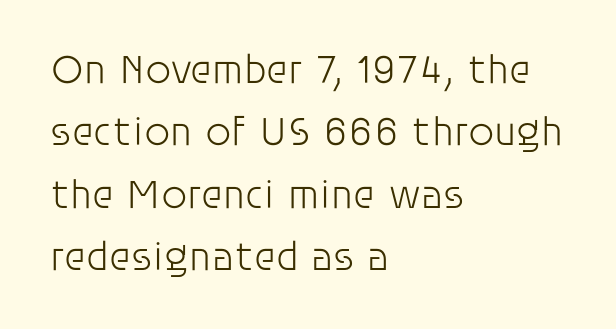
{"serif": "no", "italic": "no", "bold": "no", "weight": "light", "width": "normal", "stroke_contrast": "low", "x_height": "large", "monospaced": "no", "underline": "no", "align": "left", "line_spacing": "normal", "line_spacing_ratio": 1.52, "letter_spacing": "normal", "letter_spacing_em": 0.0, "glyph_px": 41}
